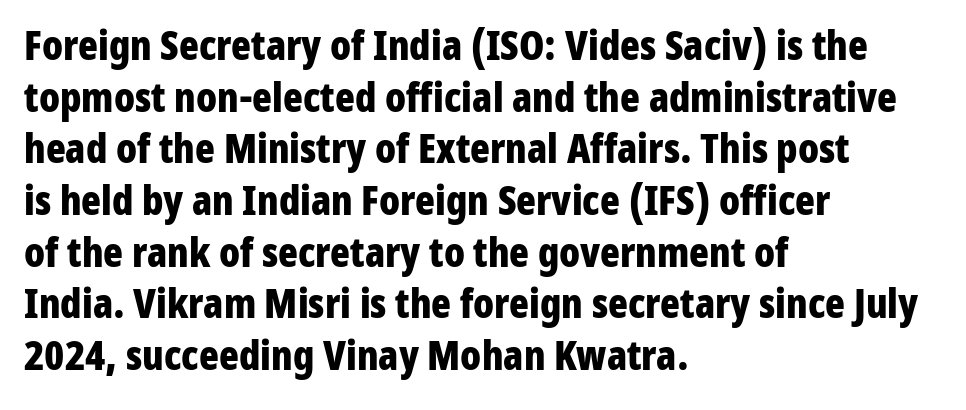
The image shows 41 px bold, condensed sans-serif type, upright; set left-aligned, normal line spacing (1.26x), normal letter spacing, not underlined; low stroke contrast and a medium x-height.
